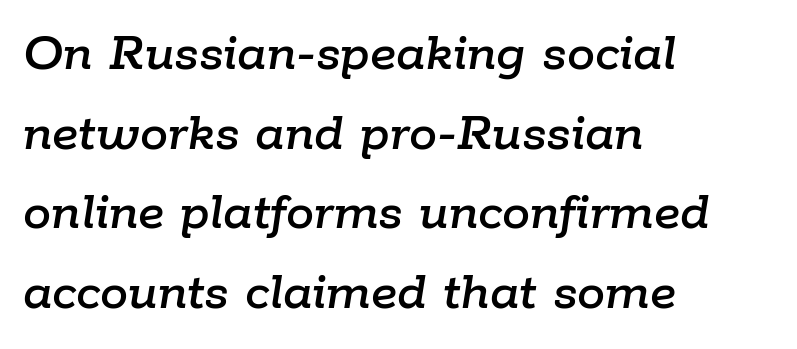
The image shows 56 px text type, italic (leaning right); set left-aligned, normal line spacing (1.42x), normal letter spacing, not underlined; low stroke contrast and a medium x-height.
